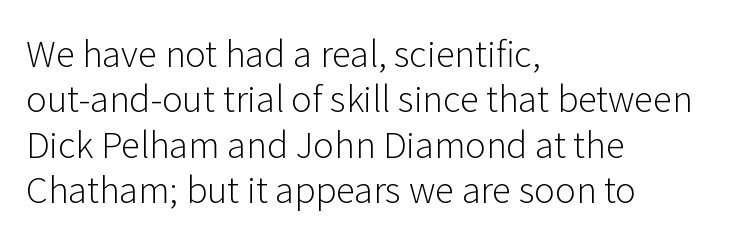
Q: Is the text bold? A: No.
Q: Is the text italic (slanted)? A: No, it is upright.
Q: Is the typeface a serif or a sans-serif typeface? A: Sans-serif.
Q: Is the text underlined? A: No.
Q: How is the paragraph aligned? A: Left-aligned.
Q: Is the spacing between letters normal or unusually wide? A: Normal.
Q: Is the spacing between lines tight, normal or loose? A: Normal.
Q: Width (condensed, normal, or wide)? A: Normal.
Q: Stroke contrast? A: Low.
Q: x-height? A: Medium.
Q: Monospaced? A: No.
